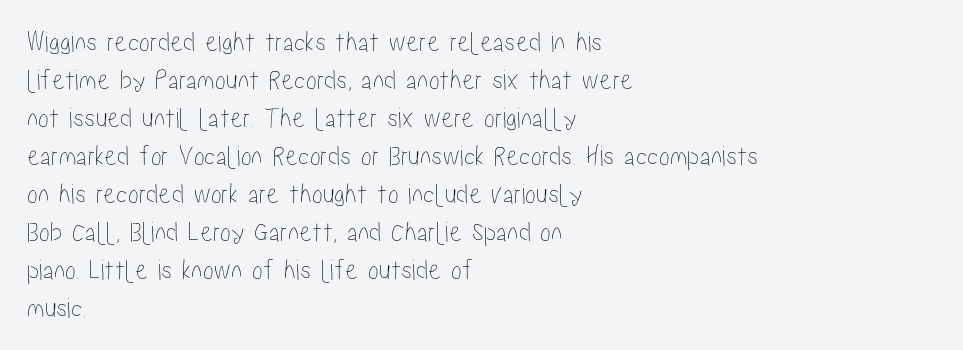
Q: Is the text italic (slanted)? A: No, it is upright.
Q: Is the text underlined? A: No.
Q: How is the paragraph aligned? A: Left-aligned.
Q: Is the spacing between letters normal or unusually wide? A: Normal.
Q: Is the spacing between lines tight, normal or loose? A: Normal.
Q: Width (condensed, normal, or wide)? A: Condensed.
Q: Stroke contrast? A: Low.
Q: x-height? A: Medium.
Q: Monospaced? A: No.
